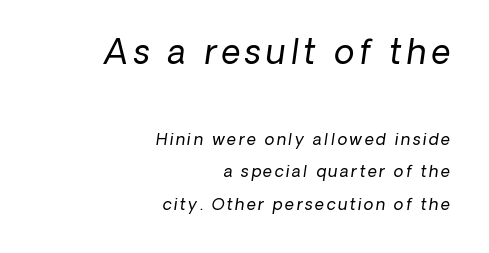
Type size steps down from the first block to the second. The letterforms sit at book weight or below. The words here are not underlined. The axis of the letterforms is tilted away from vertical. Looks like regular typesetting: each glyph gets only the width it needs. Loosely led — the rows are spread out.
